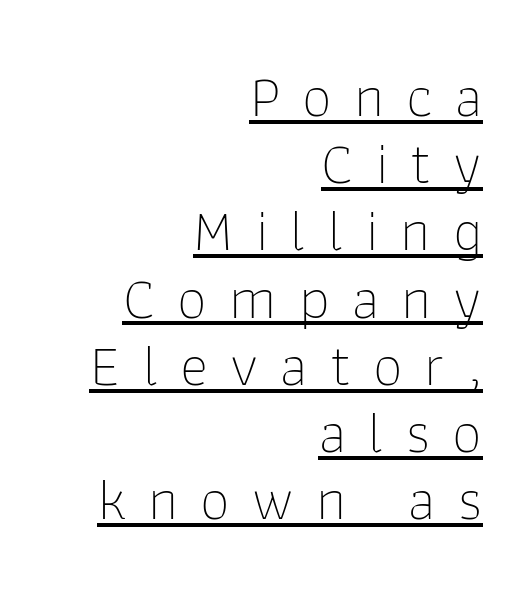
Q: Is the text bold? A: No.
Q: Is the text italic (slanted)? A: No, it is upright.
Q: Is the typeface a serif or a sans-serif typeface? A: Sans-serif.
Q: Is the text underlined? A: Yes.
Q: How is the paragraph aligned? A: Right-aligned.
Q: Is the spacing between letters normal or unusually wide? A: Unusually wide.
Q: Is the spacing between lines tight, normal or loose? A: Tight.
Q: Width (condensed, normal, or wide)? A: Normal.
Q: Stroke contrast? A: Low.
Q: x-height? A: Medium.
Q: Monospaced? A: No.
